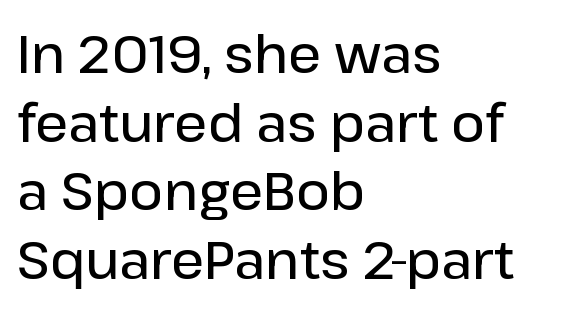
Q: Is the text bold? A: Semi-bold.
Q: Is the text italic (slanted)? A: No, it is upright.
Q: Is the typeface a serif or a sans-serif typeface? A: Sans-serif.
Q: Is the text underlined? A: No.
Q: How is the paragraph aligned? A: Left-aligned.
Q: Is the spacing between letters normal or unusually wide? A: Normal.
Q: Is the spacing between lines tight, normal or loose? A: Normal.
Q: Width (condensed, normal, or wide)? A: Normal.
Q: Stroke contrast? A: Low.
Q: x-height? A: Medium.
Q: Monospaced? A: No.
